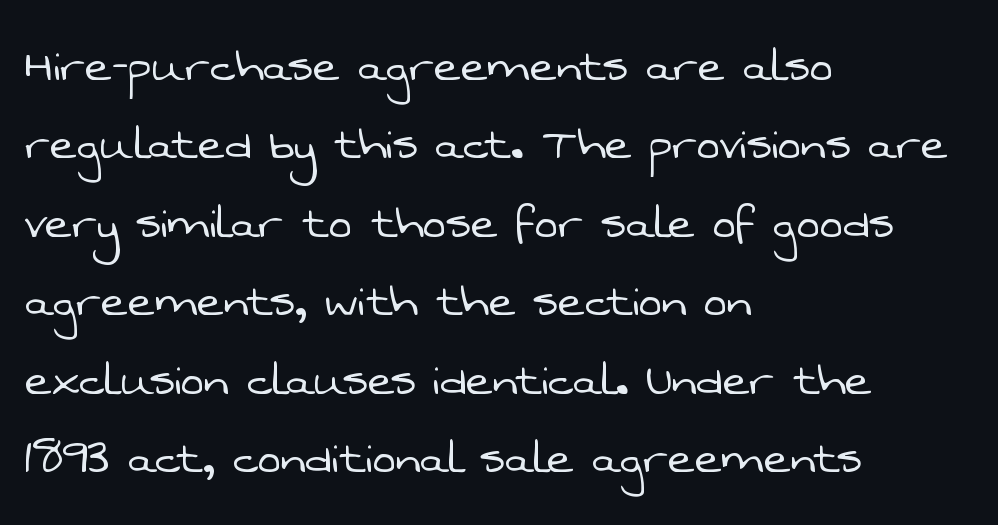
This is sans-serif lettering, the kind often seen on screens and signage. Bare-footed words on every line. Leftover space on each line is placed entirely after the last word. The passage shown is typed in a proportional face where columns would drift. Between one letter and the next there's only the usual sliver of space. Does the leading feel generous? No, just average.
